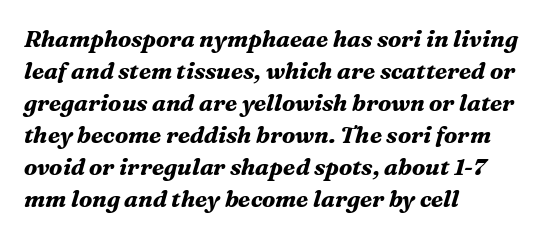
{"italic": "yes", "lean": "right", "slant_degrees": 16, "bold": "yes", "underline": "no", "align": "left", "line_spacing": "normal", "line_spacing_ratio": 1.39, "letter_spacing": "normal", "letter_spacing_em": 0.0, "glyph_px": 23}
